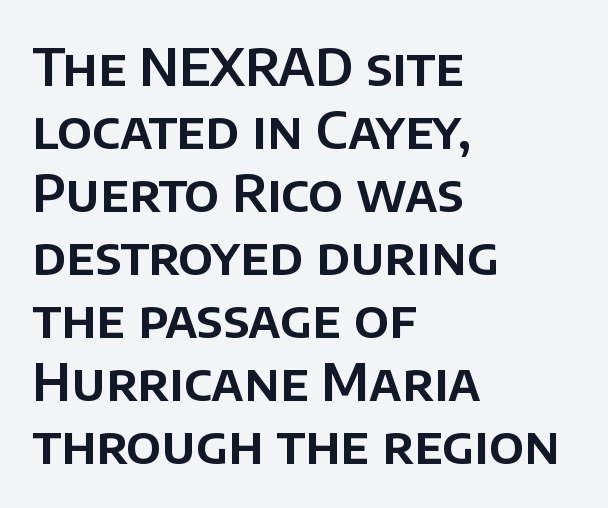
Q: Is the text italic (slanted)? A: No, it is upright.
Q: Is the typeface a serif or a sans-serif typeface? A: Sans-serif.
Q: Is the text underlined? A: No.
Q: How is the paragraph aligned? A: Left-aligned.
Q: Is the spacing between letters normal or unusually wide? A: Normal.
Q: Width (condensed, normal, or wide)? A: Normal.
Q: Stroke contrast? A: Low.
Q: x-height? A: Large.
Q: Monospaced? A: No.
